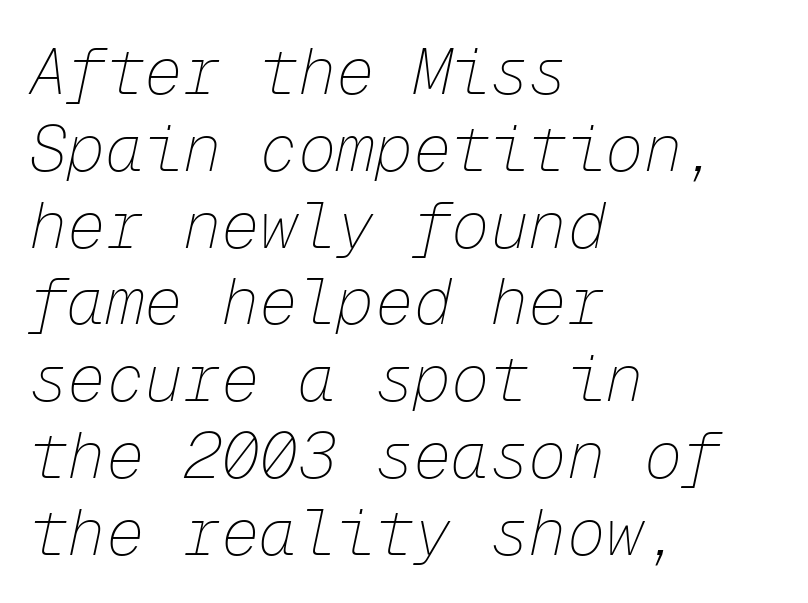
Q: Is the text bold? A: No.
Q: Is the text italic (slanted)? A: Yes, it leans right by about 12 degrees.
Q: Is the text underlined? A: No.
Q: How is the paragraph aligned? A: Left-aligned.
Q: Is the spacing between letters normal or unusually wide? A: Normal.
Q: Width (condensed, normal, or wide)? A: Normal.
Q: Stroke contrast? A: Low.
Q: x-height? A: Medium.
Q: Monospaced? A: Yes.
